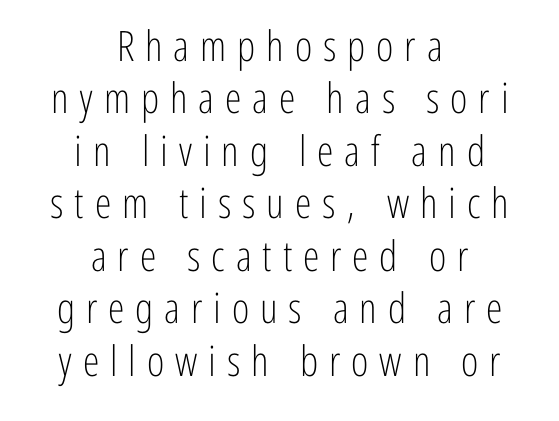
The letters carry no serifs — their stems end cleanly without finishing strokes. You can tell it's not italic because the verticals are truly vertical. Nobody drew a line under any word here. Reading down the block, each line starts at a different indent, mirrored at its end.
